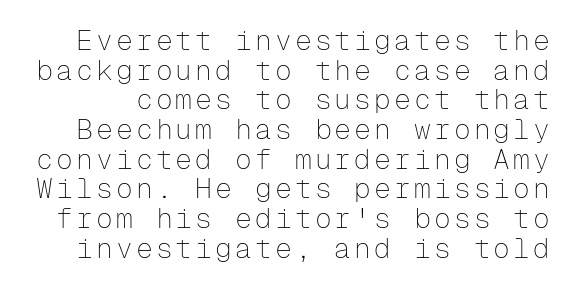
{"serif": "no", "italic": "no", "bold": "no", "weight": "thin", "width": "normal", "stroke_contrast": "low", "x_height": "medium", "monospaced": "yes", "underline": "no", "line_spacing": "tight", "line_spacing_ratio": 1.06, "glyph_px": 28}
